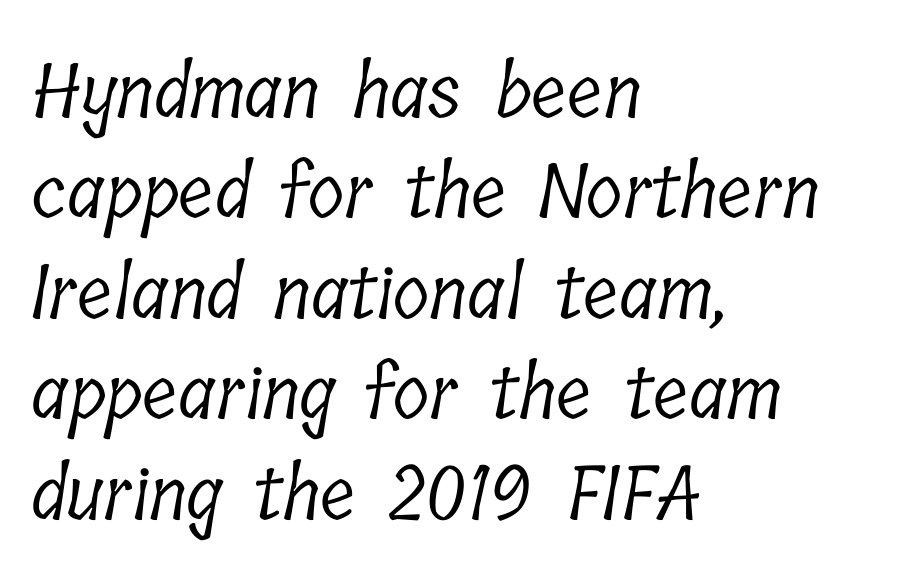
The words here are not underlined. The designer left line spacing at the default. A quiet, ordinary-to-light weight characterises the typeface. Type style note: has serifs.
